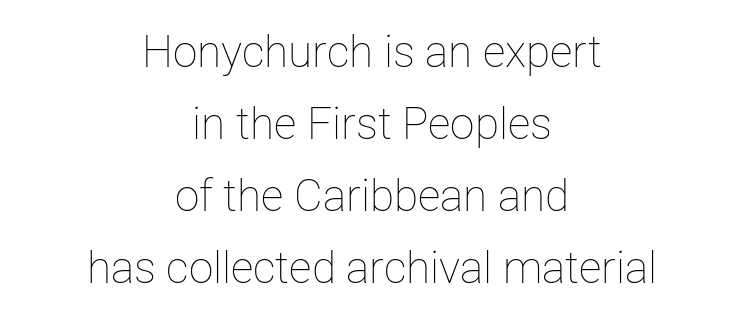
This sample uses plain, unmodified letter spacing. The passage shown is not underscored anywhere. Stroke thickness stays within the range of a standard reading face or lighter. Style check: upright.
